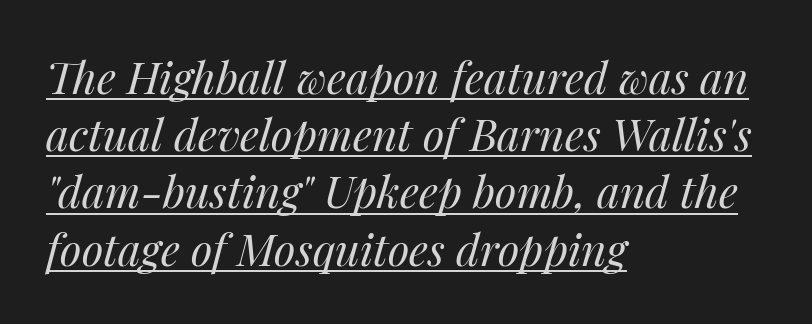
{"italic": "yes", "lean": "right", "slant_degrees": 14, "bold": "no", "weight": "regular", "width": "normal", "stroke_contrast": "medium", "x_height": "medium", "monospaced": "no", "underline": "yes", "align": "left", "line_spacing": "normal", "line_spacing_ratio": 1.3, "letter_spacing": "normal", "letter_spacing_em": 0.0, "glyph_px": 44}
